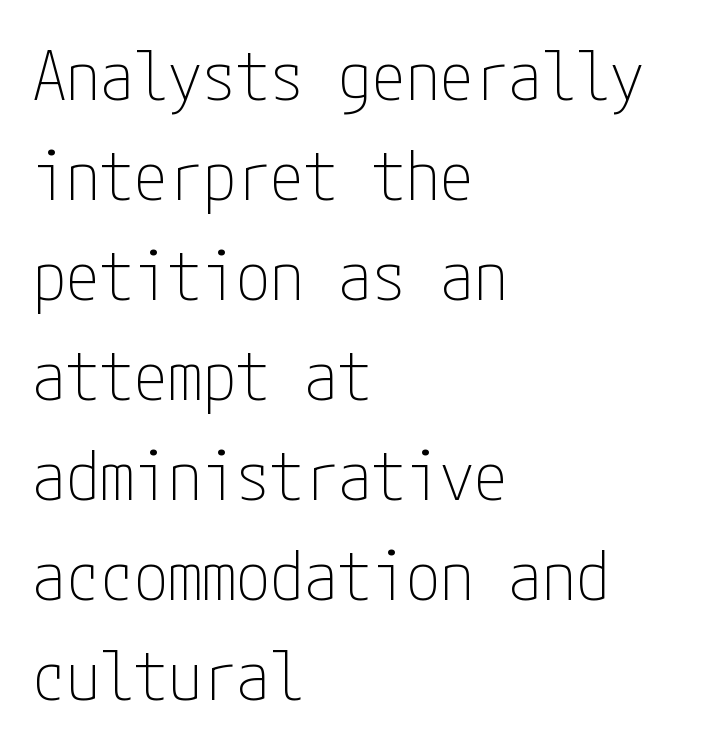
The face used here is a sans, in the tradition of grotesques and geometrics. Is the block centered? No — it sits flush against the left margin. The specimen reads as upright at a glance. The tracking reads as untouched default to a designer's eye.
